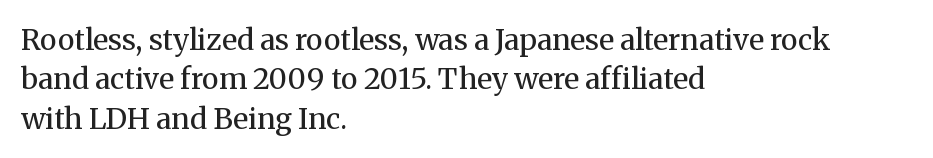
The image shows 29 px regular-weight serif type, upright; set left-aligned, normal line spacing (1.36x), normal letter spacing, not underlined; medium stroke contrast and a medium x-height.
